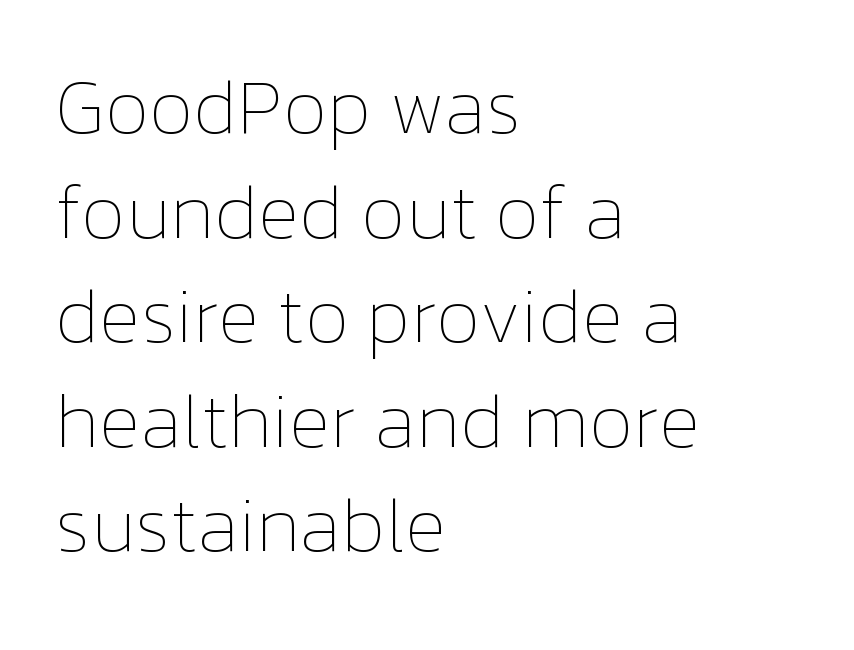
{"italic": "no", "bold": "no", "weight": "thin", "width": "normal", "stroke_contrast": "low", "x_height": "medium", "monospaced": "no", "underline": "no", "align": "left", "line_spacing": "normal", "line_spacing_ratio": 1.34, "letter_spacing": "normal", "letter_spacing_em": 0.0, "glyph_px": 78}
